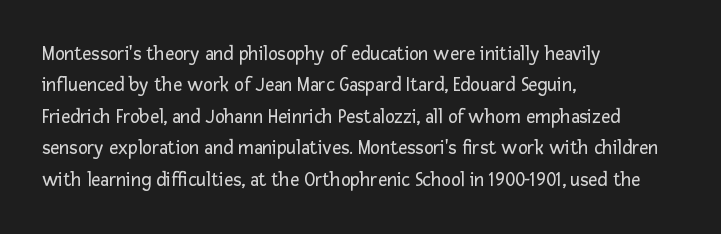
Q: Is the text bold? A: No.
Q: Is the text italic (slanted)? A: No, it is upright.
Q: Is the text underlined? A: No.
Q: How is the paragraph aligned? A: Left-aligned.
Q: Is the spacing between letters normal or unusually wide? A: Normal.
Q: Is the spacing between lines tight, normal or loose? A: Normal.
